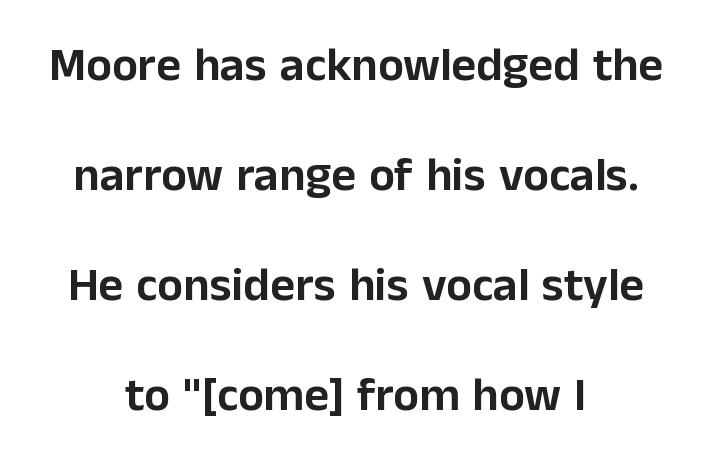
The rendering uses natural spacing where letterforms have individual widths. The text was rendered using a sans face with plain stroke endings. In terms of posture, this sample is upright. This rendering features lettering with no underline. This sample is center-justified, so both line endings float freely. The line texture is even and compact thanks to regular tracking.
